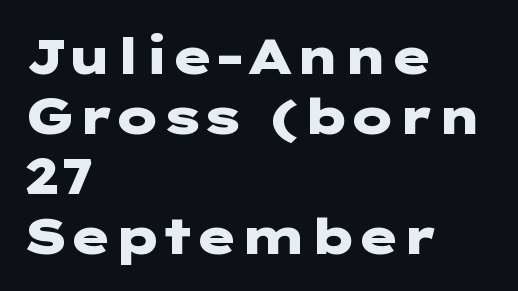
The image shows 50 px heavy, wide sans-serif type, upright; set left-aligned, line spacing 1.2x, normal letter spacing, not underlined; low stroke contrast and a medium x-height.
